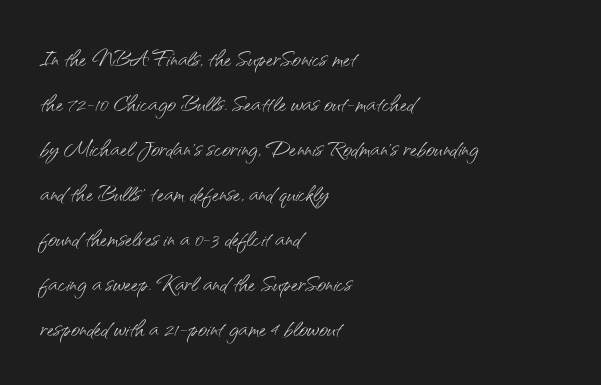
Q: Is the text bold? A: No.
Q: Is the text italic (slanted)? A: Yes.
Q: Is the typeface a serif or a sans-serif typeface? A: Sans-serif.
Q: Is the text underlined? A: No.
Q: How is the paragraph aligned? A: Left-aligned.
Q: Is the spacing between letters normal or unusually wide? A: Normal.
Q: Is the spacing between lines tight, normal or loose? A: Normal.
Q: Width (condensed, normal, or wide)? A: Normal.
Q: Stroke contrast? A: Medium.
Q: x-height? A: Small.
Q: Monospaced? A: No.
